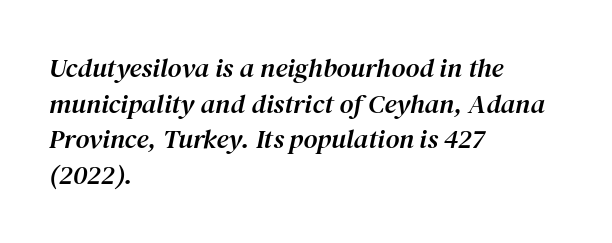
Q: Is the text italic (slanted)? A: Yes, it leans right by about 12 degrees.
Q: Is the text underlined? A: No.
Q: How is the paragraph aligned? A: Left-aligned.
Q: Is the spacing between letters normal or unusually wide? A: Normal.
Q: Is the spacing between lines tight, normal or loose? A: Normal.
